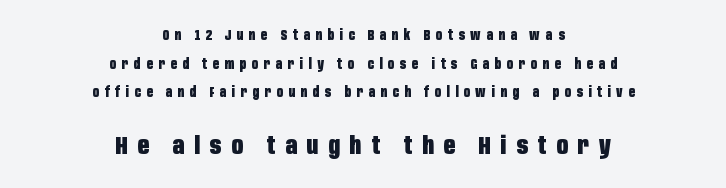
The line-height multiplier appears high, well above default. This layout puts the modest block above and the oversized block below. Caption: expanded tracking, letters set apart. When letters stand straight like this, we call the style roman or upright. Heavy-handed strokes throughout: this text is bold. The strip under each line holds only bare page.
